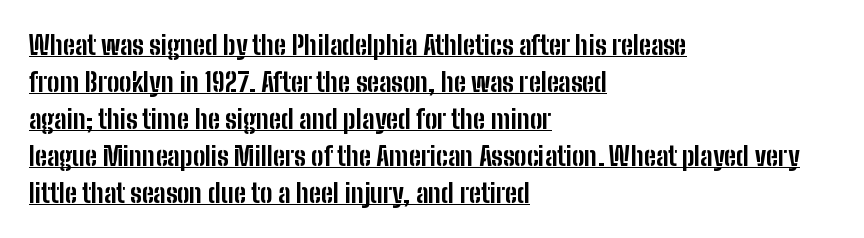
This sample uses plain, unmodified letter spacing. The words here are underlined. Compared with a centered layout, this one pins lines to the left instead. Strokes here are thick enough to call this a true bold. Does the lettering tilt? It doesn't — this is upright.
